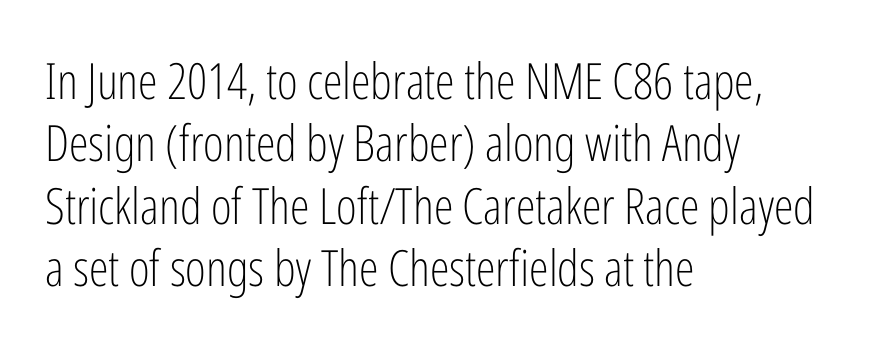
Q: Is the text bold? A: No.
Q: Is the text italic (slanted)? A: No, it is upright.
Q: Is the typeface a serif or a sans-serif typeface? A: Sans-serif.
Q: Is the text underlined? A: No.
Q: How is the paragraph aligned? A: Left-aligned.
Q: Is the spacing between letters normal or unusually wide? A: Normal.
Q: Is the spacing between lines tight, normal or loose? A: Normal.
Q: Width (condensed, normal, or wide)? A: Condensed.
Q: Stroke contrast? A: Low.
Q: x-height? A: Medium.
Q: Monospaced? A: No.
